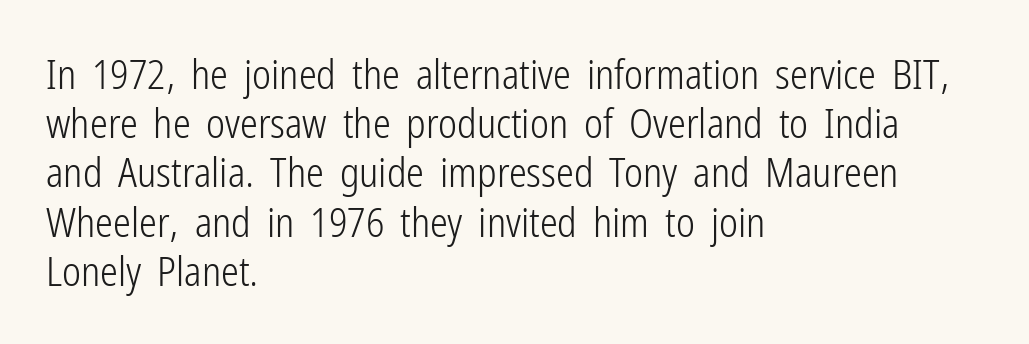
A clean baseline with only descenders dipping below it. The type sits square on the baseline with zero lean. Unbolded letterforms with no extra heft. These lines are set flush left with a ragged right edge. No feet cap the strokes, marking this as sans-serif type. Tracking value appears to be zero — textbook default spacing.
